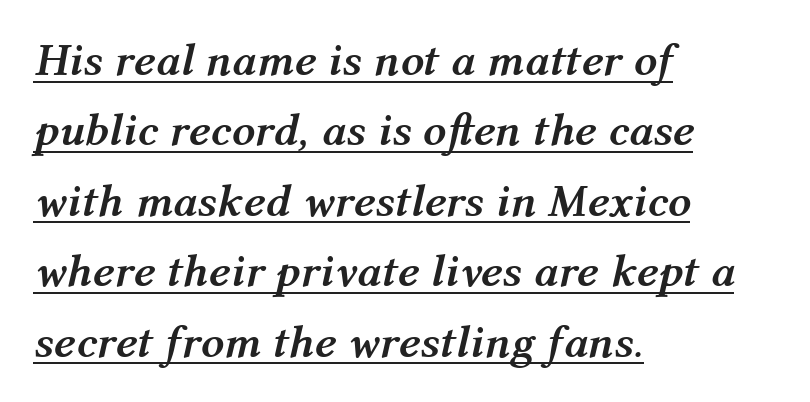
The passage is arranged the way most books set body copy — flush left. Does the weight exceed regular? Yes, all the way to bold. Successive baselines arrive at the customary interval. Spacing verdict: proportional, widths tailored to each character. Observe the ordinary spacing: letters are neighbours, not strangers.
